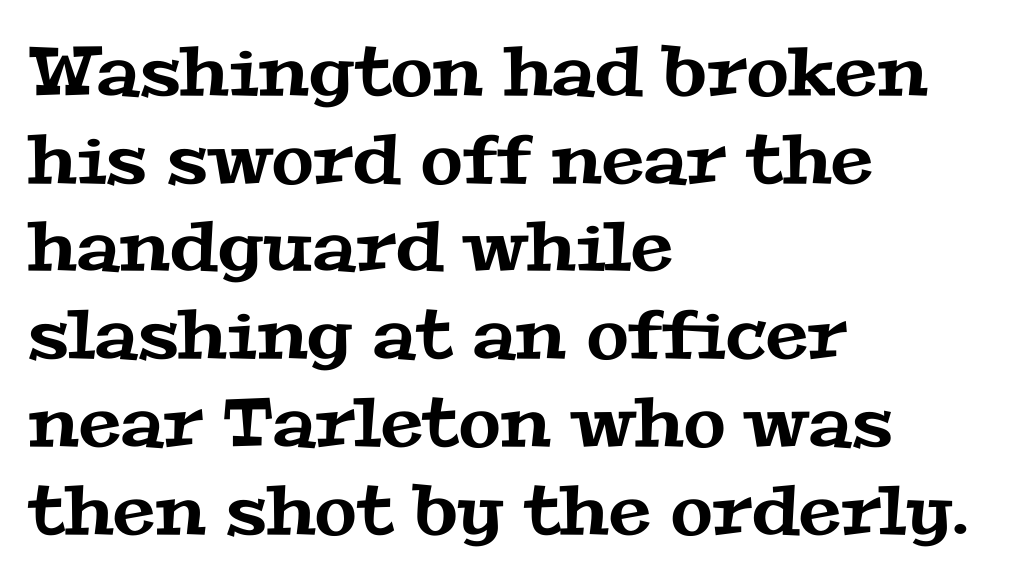
Q: Is the typeface a serif or a sans-serif typeface? A: Serif.
Q: Is the text underlined? A: No.
Q: How is the paragraph aligned? A: Left-aligned.
Q: Is the spacing between letters normal or unusually wide? A: Normal.
Q: Is the spacing between lines tight, normal or loose? A: Normal.
Q: Width (condensed, normal, or wide)? A: Wide.
Q: Stroke contrast? A: Medium.
Q: x-height? A: Medium.
Q: Monospaced? A: No.
